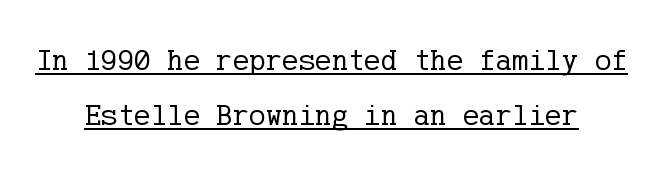
Serif or sans? Serif — the stroke terminals have little feet. In CSS terms this would be text-align: center. Does the lettering tilt? It doesn't — this is upright. Notice how a bar underscores the lettering throughout.
